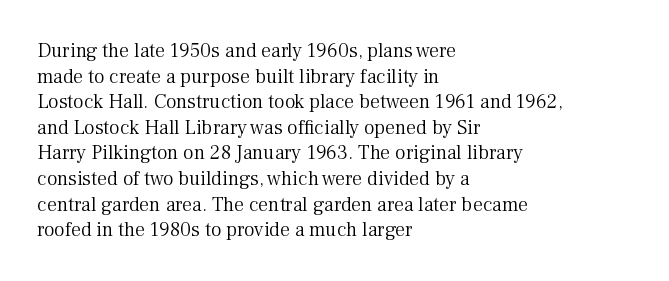
The image shows 20 px text type, upright; set left-aligned, normal line spacing (1.28x), normal letter spacing, not underlined.
